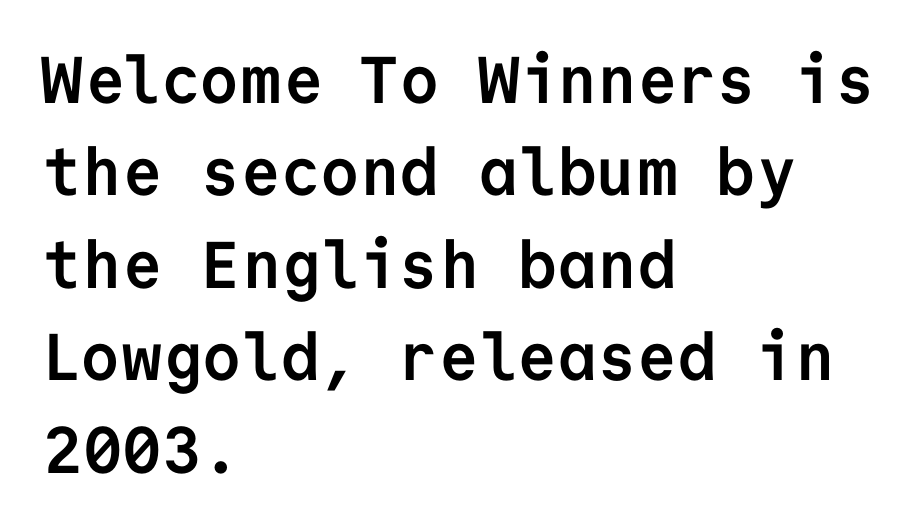
{"serif": "no", "italic": "no", "bold": "yes", "weight": "semibold", "width": "normal", "stroke_contrast": "low", "x_height": "medium", "monospaced": "yes", "underline": "no", "align": "left", "line_spacing": "normal", "line_spacing_ratio": 1.4, "letter_spacing": "normal", "letter_spacing_em": 0.0, "glyph_px": 66}
